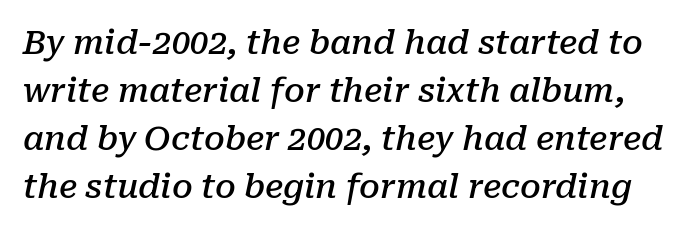
The image shows 33 px semibold serif type, italic (leaning right); set normal line spacing (1.45x), normal letter spacing, not underlined; low stroke contrast and a medium x-height.
